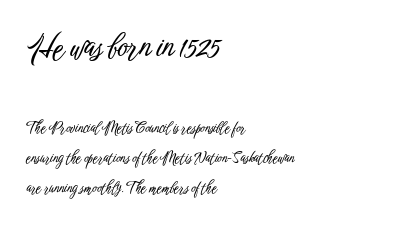
Inter-character spacing is left at the font's built-in metrics. Compare the two chunks: the upper has the greater cap height. Looks like regular typesetting: each glyph gets only the width it needs. Honestly, there is no underline to notice here at all.
